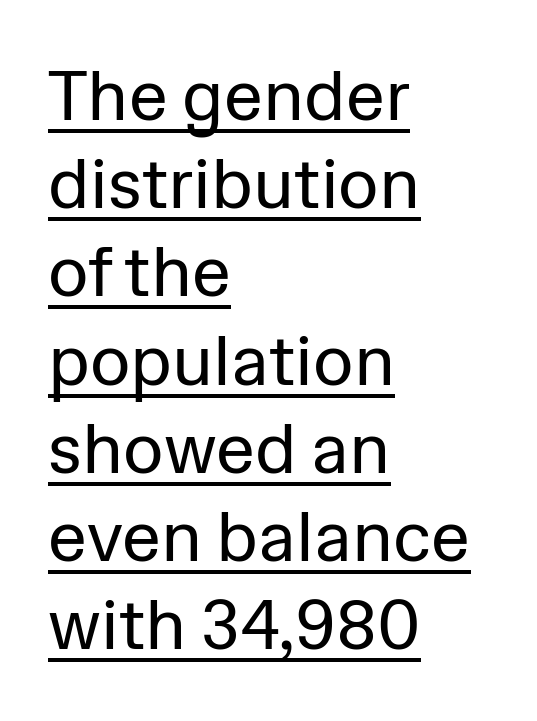
The image shows 70 px regular-weight sans-serif type, upright; set left-aligned, normal line spacing (1.26x), normal letter spacing, underlined; low stroke contrast and a medium x-height.
